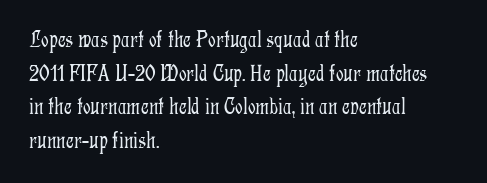
The image shows 24 px text type, upright; set left-aligned, normal line spacing (1.4x), normal letter spacing, not underlined.
